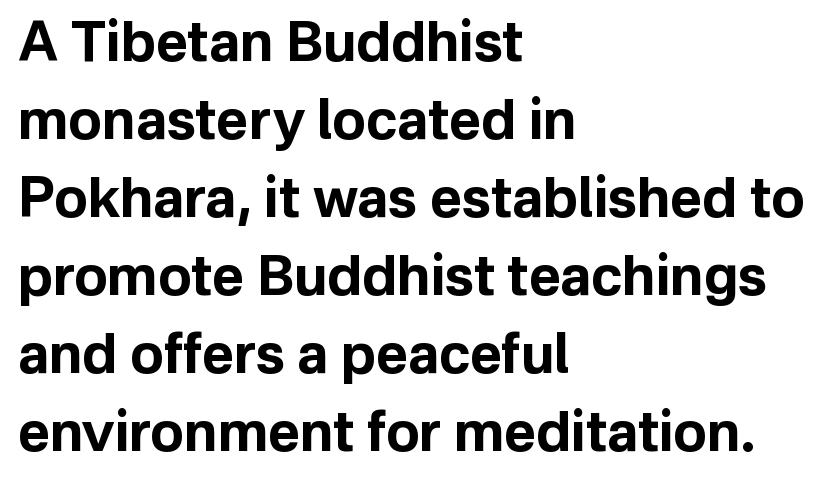
Q: Is the text bold? A: Yes.
Q: Is the text italic (slanted)? A: No, it is upright.
Q: Is the typeface a serif or a sans-serif typeface? A: Sans-serif.
Q: Is the text underlined? A: No.
Q: How is the paragraph aligned? A: Left-aligned.
Q: Is the spacing between letters normal or unusually wide? A: Normal.
Q: Is the spacing between lines tight, normal or loose? A: Normal.
Q: Width (condensed, normal, or wide)? A: Normal.
Q: Stroke contrast? A: Low.
Q: x-height? A: Medium.
Q: Monospaced? A: No.
